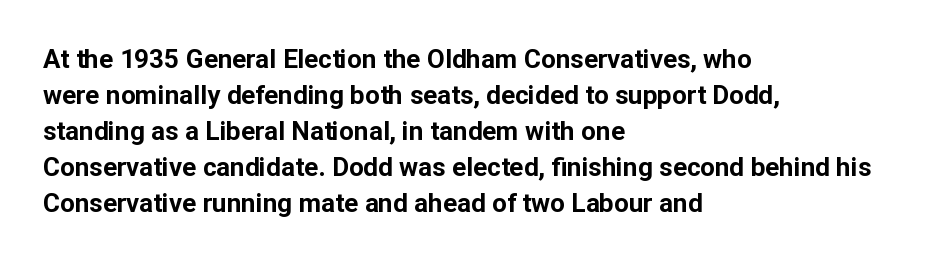
Weight: bold. Inter-character spacing is left at the font's built-in metrics. Check the space under the baseline: it is left empty. These lines sit exactly where default settings would place them. Compared with a centered layout, this one pins lines to the left instead.
